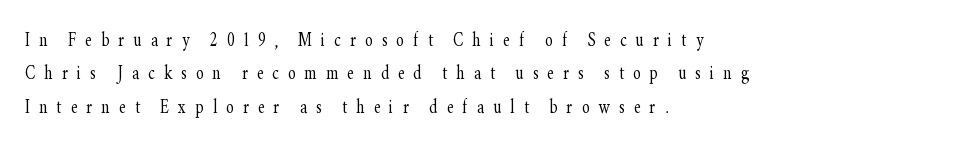
{"italic": "no", "bold": "no", "underline": "no", "align": "left", "line_spacing": "normal", "line_spacing_ratio": 1.45, "letter_spacing": "wide", "letter_spacing_em": 0.4, "glyph_px": 23}
